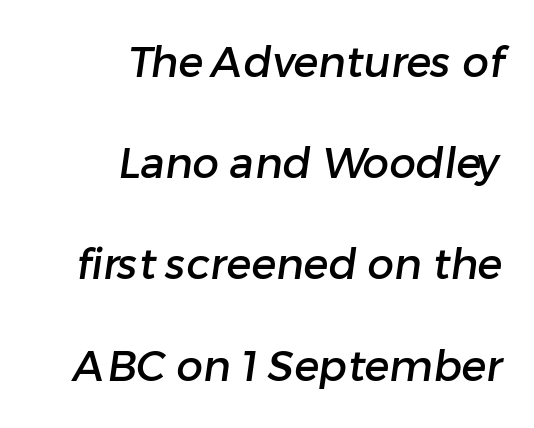
Q: Is the typeface a serif or a sans-serif typeface? A: Sans-serif.
Q: Is the text underlined? A: No.
Q: How is the paragraph aligned? A: Right-aligned.
Q: Is the spacing between letters normal or unusually wide? A: Normal.
Q: Is the spacing between lines tight, normal or loose? A: Loose.
Q: Width (condensed, normal, or wide)? A: Normal.
Q: Stroke contrast? A: Low.
Q: x-height? A: Medium.
Q: Monospaced? A: No.
